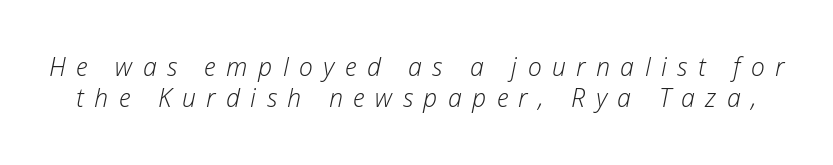
Q: Is the text bold? A: No.
Q: Is the text italic (slanted)? A: Yes, it leans right by about 12 degrees.
Q: Is the text underlined? A: No.
Q: Is the spacing between letters normal or unusually wide? A: Unusually wide.
Q: Is the spacing between lines tight, normal or loose? A: Normal.
